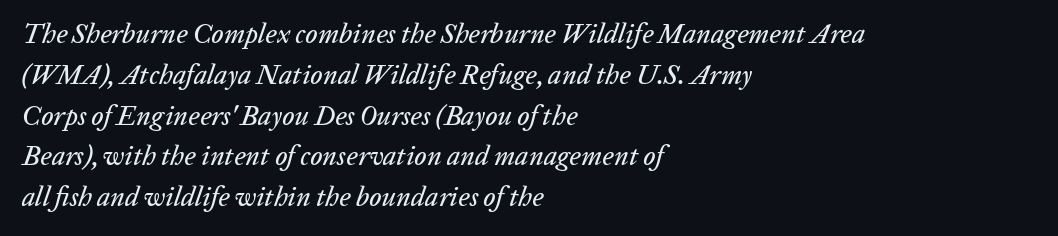
Alignment: flush left. Inter-character spacing is left at the font's built-in metrics. Compared with typical paragraphs, the rows here are spaced about the same. Lines of text with bare space underneath. The passage shown leans; its letterforms are oblique.
